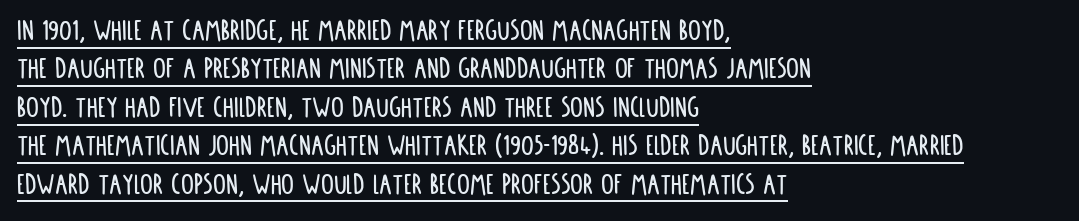
Honestly, the letter spacing is just normal — you wouldn't notice it. A classic flush-left, rag-right setting is used for this passage. The passage shown is typed in a proportional face where columns would drift. Is there any slant? The stems are plumb. Nothing sits at the stroke ends, so this counts as sans-serif. Glance below the letters and you will spot a drawn line.
